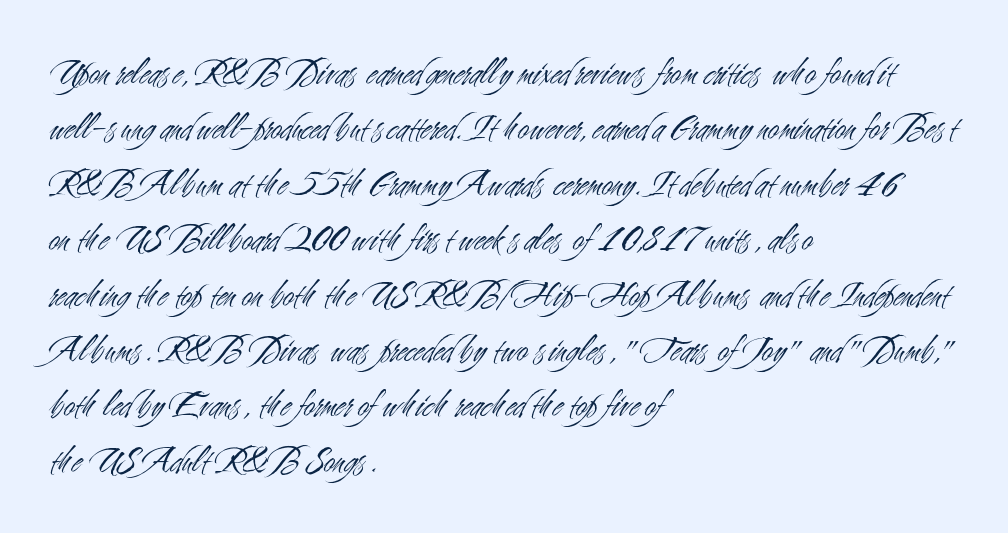
{"serif": "no", "bold": "no", "weight": "light", "width": "condensed", "stroke_contrast": "medium", "x_height": "small", "monospaced": "no", "underline": "no", "align": "left", "line_spacing": "normal", "line_spacing_ratio": 1.42, "letter_spacing": "normal", "letter_spacing_em": 0.0, "glyph_px": 39}
